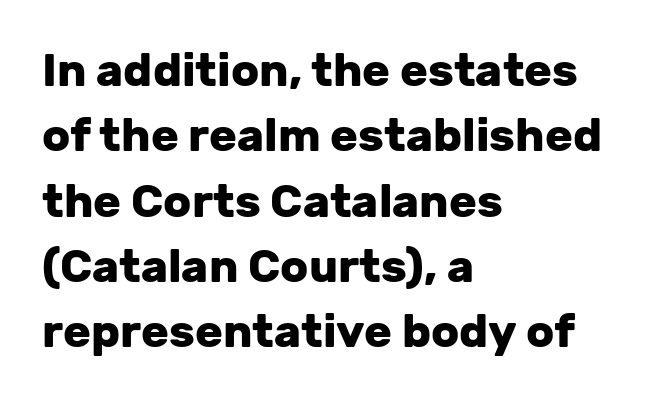
Observe the ordinary spacing: letters are neighbours, not strangers. Check where the strokes stop: nothing finishes them off — pure sans. The area under the type is left untouched. The letters stand upright; this is a roman face.
